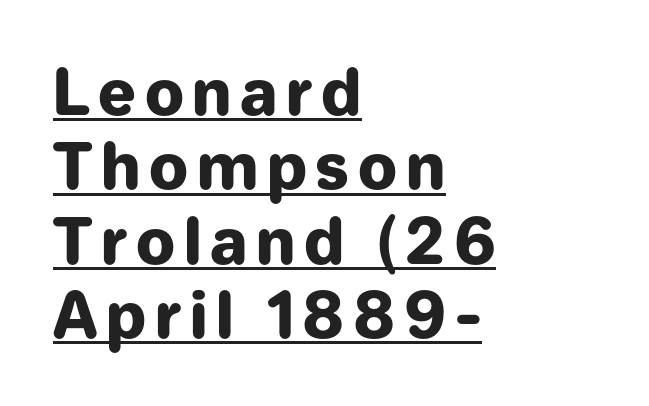
The image shows 62 px heavy sans-serif type, upright; set left-aligned, line spacing 1.2x, underlined; low stroke contrast and a medium x-height.
